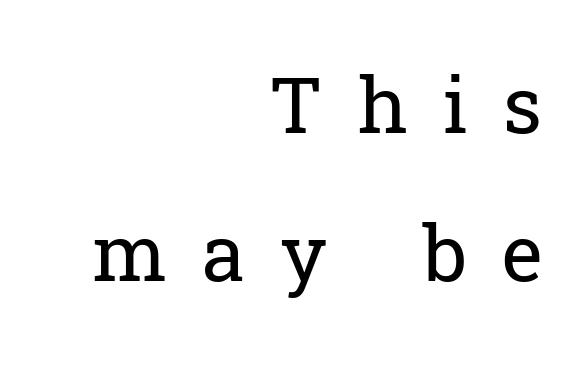
The letters advance in unequal steps, a hallmark of proportional type. Where is the straight margin? On the right. Small tapered or slab feet sit at the stroke ends, so this counts as serif. The rendering inserts visible extra space after every character.
